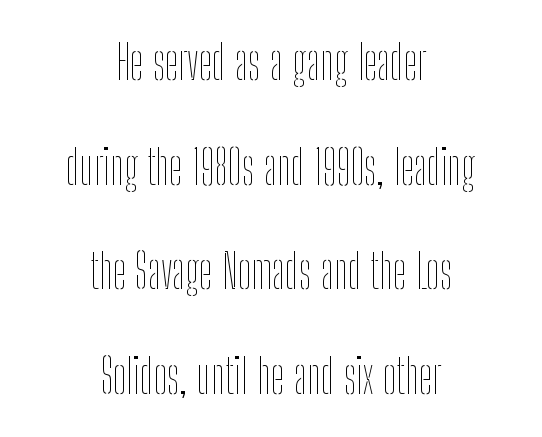
The image shows 48 px thin, condensed type, upright; set centered, loose line spacing (2.18x), normal letter spacing, not underlined; low stroke contrast and a medium x-height.
